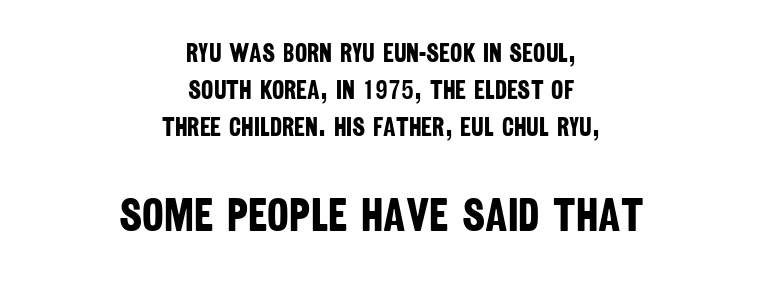
Q: Is the text bold? A: Yes.
Q: Is the typeface a serif or a sans-serif typeface? A: Sans-serif.
Q: Is the text underlined? A: No.
Q: How is the paragraph aligned? A: Centered.
Q: Is the spacing between letters normal or unusually wide? A: Normal.
Q: Is the spacing between lines tight, normal or loose? A: Normal.
Q: Which block of text is set in a larger size, the first (top) or the second (bottom)? A: The second (bottom) one.
Q: Width (condensed, normal, or wide)? A: Condensed.
Q: Stroke contrast? A: Low.
Q: x-height? A: Large.
Q: Monospaced? A: No.
